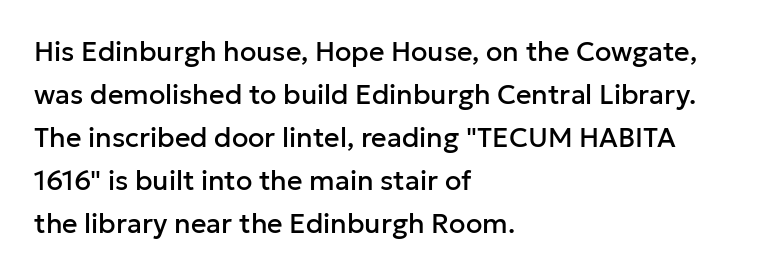
{"italic": "no", "underline": "no", "align": "left", "line_spacing": "normal", "line_spacing_ratio": 1.59, "letter_spacing": "normal", "letter_spacing_em": 0.0, "glyph_px": 27}
